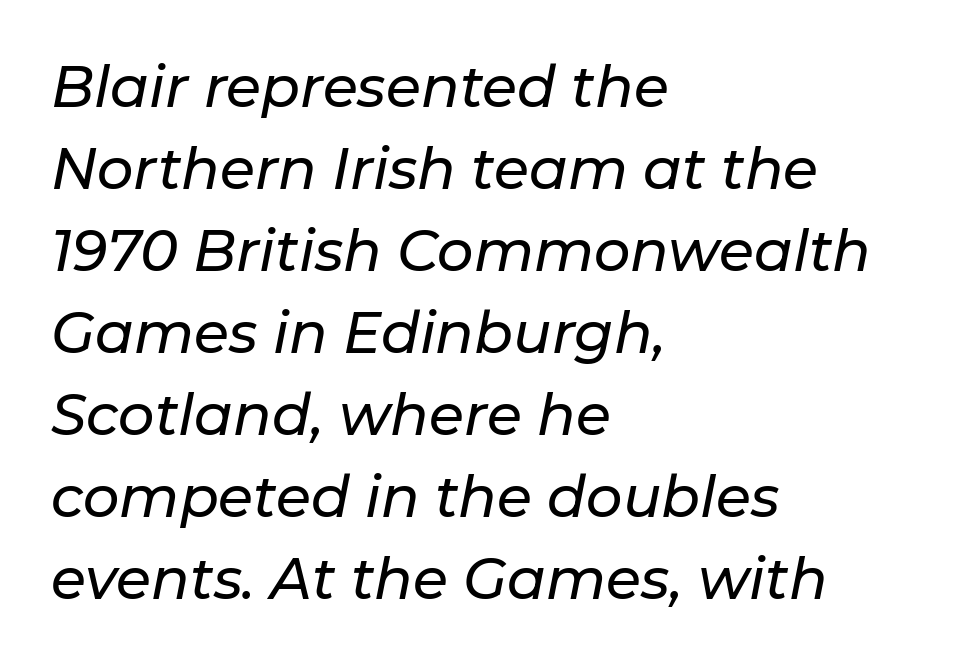
Q: Is the text italic (slanted)? A: Yes, it leans right by about 11 degrees.
Q: Is the text underlined? A: No.
Q: How is the paragraph aligned? A: Left-aligned.
Q: Is the spacing between letters normal or unusually wide? A: Normal.
Q: Is the spacing between lines tight, normal or loose? A: Normal.
Q: Width (condensed, normal, or wide)? A: Normal.
Q: Stroke contrast? A: Low.
Q: x-height? A: Medium.
Q: Monospaced? A: No.
